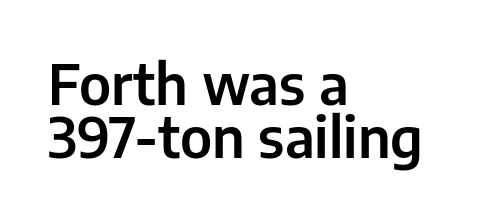
Q: Is the text italic (slanted)? A: No, it is upright.
Q: Is the typeface a serif or a sans-serif typeface? A: Sans-serif.
Q: Is the text underlined? A: No.
Q: How is the paragraph aligned? A: Left-aligned.
Q: Is the spacing between letters normal or unusually wide? A: Normal.
Q: Is the spacing between lines tight, normal or loose? A: Tight.
Q: Width (condensed, normal, or wide)? A: Normal.
Q: Stroke contrast? A: Low.
Q: x-height? A: Medium.
Q: Monospaced? A: No.
